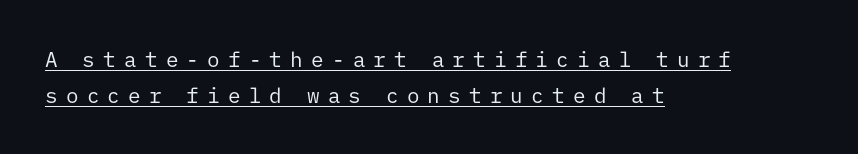
Q: Is the text bold? A: No.
Q: Is the text italic (slanted)? A: No, it is upright.
Q: Is the text underlined? A: Yes.
Q: How is the paragraph aligned? A: Left-aligned.
Q: Is the spacing between letters normal or unusually wide? A: Unusually wide.
